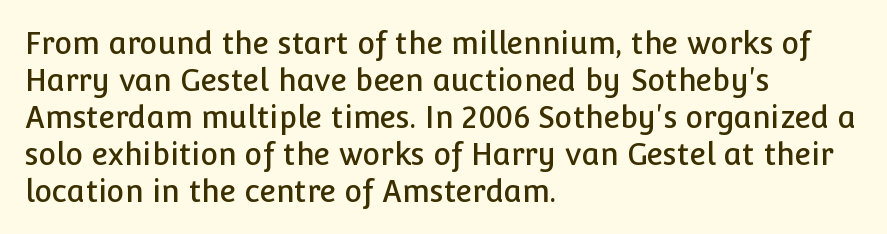
The letters stand upright; this is a roman face. Each word holds together tightly as a unit, with standard inter-letter gaps. The passage shown is typed in a proportional face where columns would drift. The baseline area is clear.
